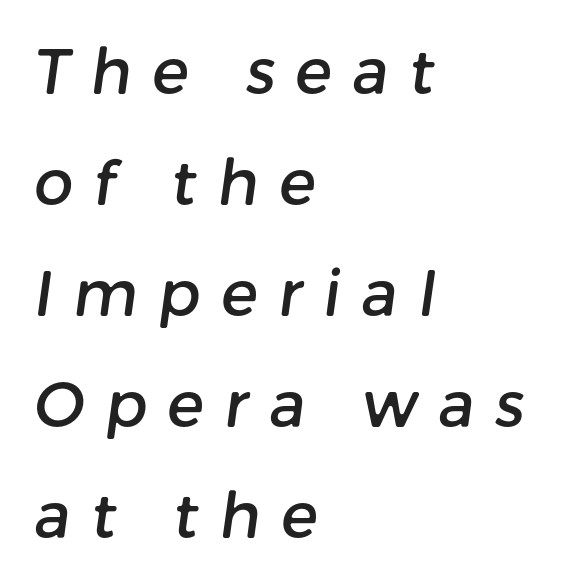
{"serif": "no", "width": "normal", "stroke_contrast": "low", "x_height": "medium", "monospaced": "no", "underline": "no", "align": "left", "line_spacing_ratio": 1.79, "letter_spacing": "wide", "letter_spacing_em": 0.33, "glyph_px": 62}
